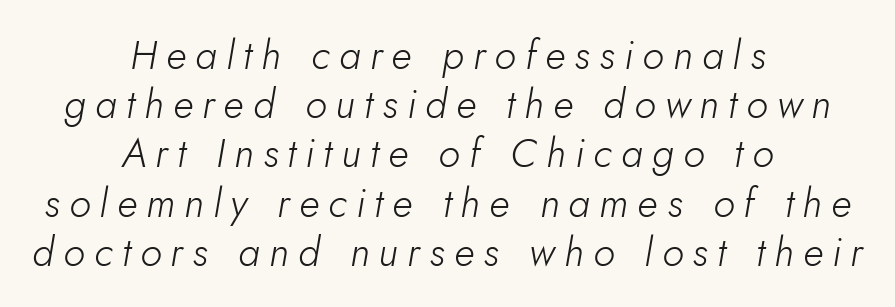
The image shows 40 px light type, italic (leaning right); set centered, line spacing 1.23x, unusually wide letter spacing (+0.23 em), not underlined; low stroke contrast and a small x-height.
